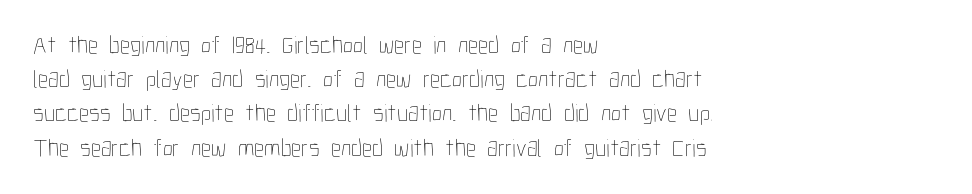
Q: Is the text bold? A: No.
Q: Is the text italic (slanted)? A: No, it is upright.
Q: Is the text underlined? A: No.
Q: How is the paragraph aligned? A: Left-aligned.
Q: Is the spacing between letters normal or unusually wide? A: Normal.
Q: Is the spacing between lines tight, normal or loose? A: Normal.
